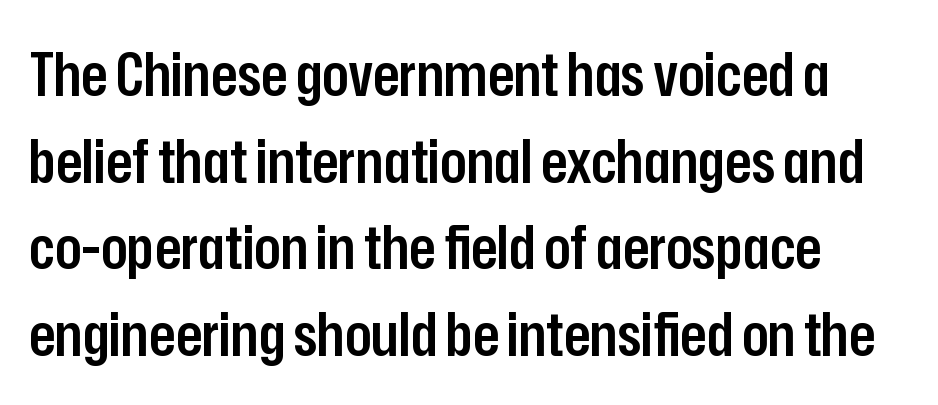
The image shows 61 px semibold, condensed sans-serif type, upright; set normal line spacing (1.42x), normal letter spacing, not underlined; low stroke contrast and a medium x-height.
